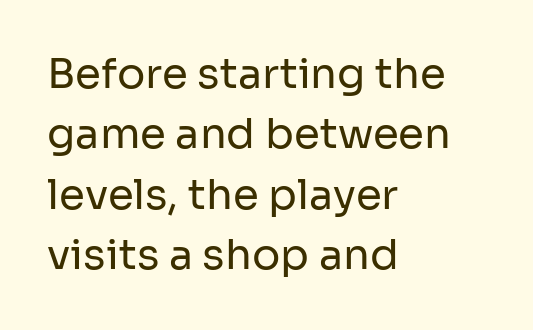
The image shows 42 px regular-weight sans-serif type, upright; set left-aligned, normal line spacing (1.44x), normal letter spacing, not underlined; low stroke contrast and a medium x-height.
